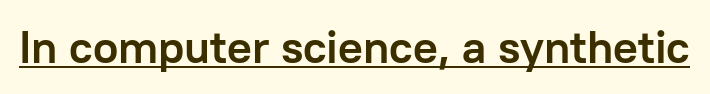
The font is running at its bold setting. These lines are rendered in a variable-pitch font. These characters rest on top of a visible drawn line. The glyphs in this specimen are sans serif. The font's upright variant was chosen for this text. Standard letterfit; no display-style spreading of the glyphs.
